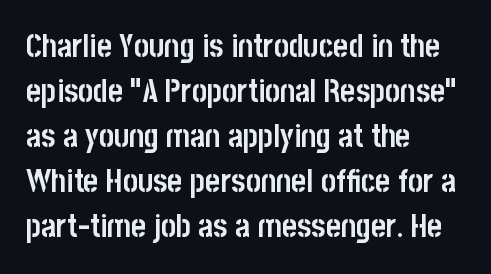
The passage shown is emphatically bold. A clean baseline with only descenders dipping below it. The designer left line spacing at the default. Do the characters align in a grid? No, the font is proportional. The rag falls on the right side of this text block.
